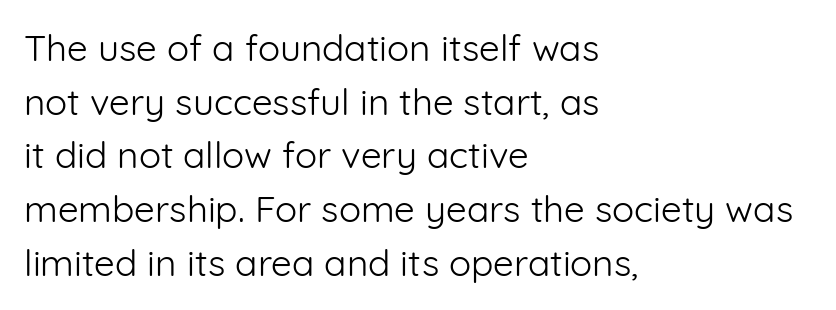
Q: Is the text bold? A: No.
Q: Is the text italic (slanted)? A: No, it is upright.
Q: Is the typeface a serif or a sans-serif typeface? A: Sans-serif.
Q: Is the text underlined? A: No.
Q: How is the paragraph aligned? A: Left-aligned.
Q: Is the spacing between letters normal or unusually wide? A: Normal.
Q: Is the spacing between lines tight, normal or loose? A: Normal.
Q: Width (condensed, normal, or wide)? A: Normal.
Q: Stroke contrast? A: Low.
Q: x-height? A: Medium.
Q: Monospaced? A: No.
